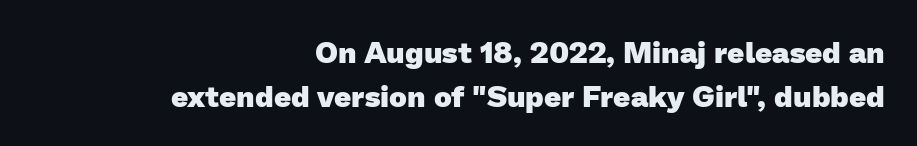
The image shows 30 px heavy sans-serif type; set right-aligned, normal line spacing (1.46x), normal letter spacing, not underlined; low stroke contrast and a medium x-height.
